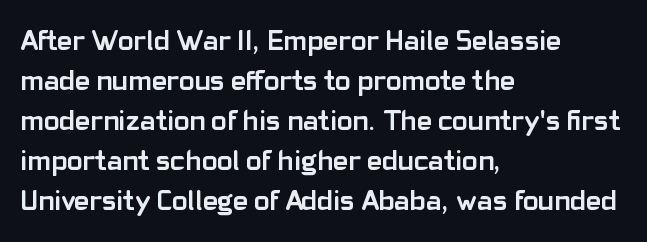
The letters advance in unequal steps, a hallmark of proportional type. These lines stack with their left ends in a neat column. The vertical gap from one line to the next is medium. Default kerning and tracking; the words read as compact shapes. The passage shown is not underscored anywhere. Set as a true bold cut, around the 700 mark.
